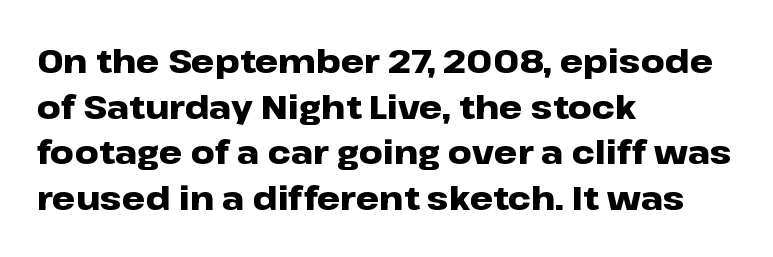
{"serif": "no", "italic": "no", "bold": "yes", "weight": "heavy", "width": "wide", "stroke_contrast": "low", "x_height": "medium", "monospaced": "no", "underline": "no", "align": "left", "line_spacing": "normal", "line_spacing_ratio": 1.38, "letter_spacing": "normal", "letter_spacing_em": 0.0, "glyph_px": 33}
